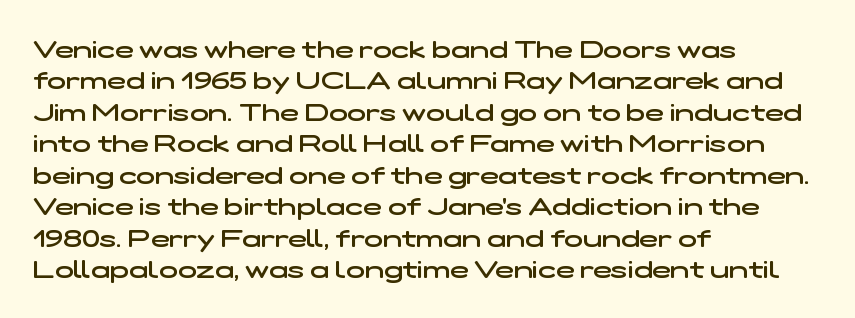
{"bold": "semi", "underline": "no", "align": "left", "line_spacing": "normal", "line_spacing_ratio": 1.26, "letter_spacing": "normal", "letter_spacing_em": 0.0, "glyph_px": 25}
